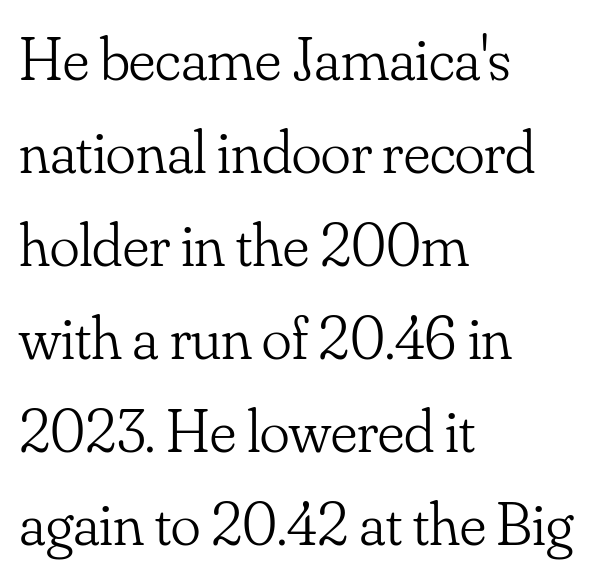
Q: Is the text bold? A: No.
Q: Is the text italic (slanted)? A: No, it is upright.
Q: Is the typeface a serif or a sans-serif typeface? A: Serif.
Q: Is the text underlined? A: No.
Q: How is the paragraph aligned? A: Left-aligned.
Q: Is the spacing between letters normal or unusually wide? A: Normal.
Q: Is the spacing between lines tight, normal or loose? A: Normal.
Q: Width (condensed, normal, or wide)? A: Normal.
Q: Stroke contrast? A: Low.
Q: x-height? A: Small.
Q: Monospaced? A: No.
